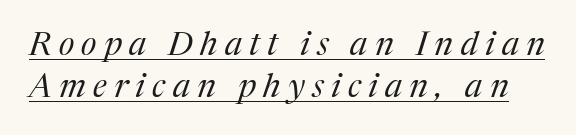
Q: Is the text bold? A: No.
Q: Is the text italic (slanted)? A: Yes, it leans right by about 17 degrees.
Q: Is the typeface a serif or a sans-serif typeface? A: Serif.
Q: Is the text underlined? A: Yes.
Q: Is the spacing between letters normal or unusually wide? A: Unusually wide.
Q: Is the spacing between lines tight, normal or loose? A: Normal.
Q: Width (condensed, normal, or wide)? A: Normal.
Q: Stroke contrast? A: Medium.
Q: x-height? A: Medium.
Q: Monospaced? A: No.
